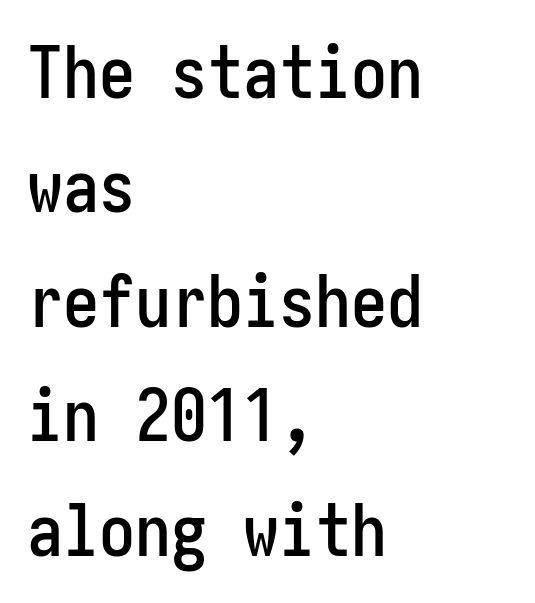
{"serif": "no", "italic": "no", "width": "condensed", "stroke_contrast": "low", "x_height": "medium", "underline": "no", "align": "left", "line_spacing": "normal", "line_spacing_ratio": 1.59, "letter_spacing": "normal", "letter_spacing_em": 0.0, "glyph_px": 72}
